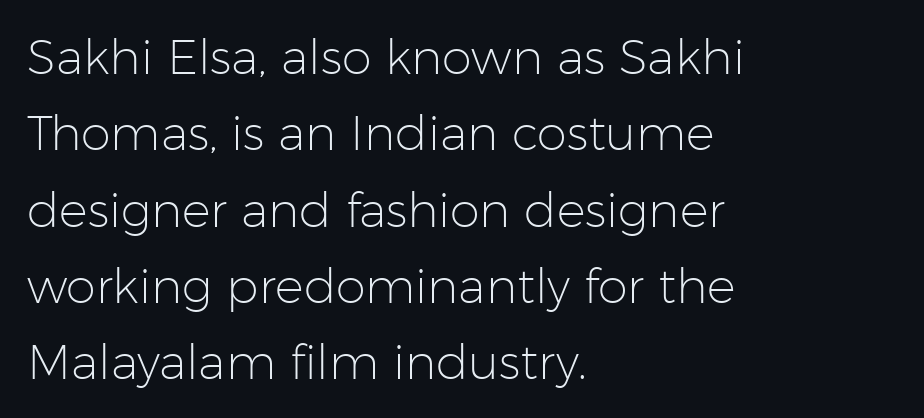
The image shows 48 px light sans-serif type, upright; set left-aligned, normal line spacing (1.59x), normal letter spacing, not underlined; low stroke contrast and a medium x-height.
